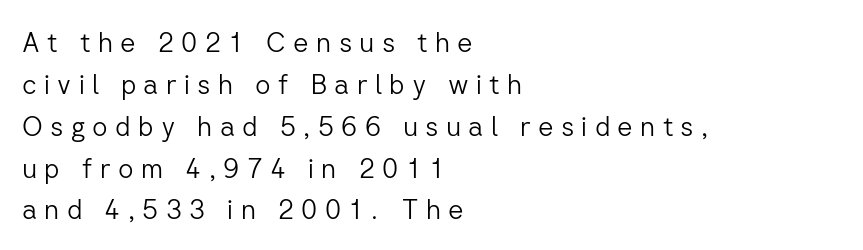
Q: Is the text bold? A: No.
Q: Is the text italic (slanted)? A: No, it is upright.
Q: Is the text underlined? A: No.
Q: How is the paragraph aligned? A: Left-aligned.
Q: Is the spacing between letters normal or unusually wide? A: Unusually wide.
Q: Is the spacing between lines tight, normal or loose? A: Normal.
